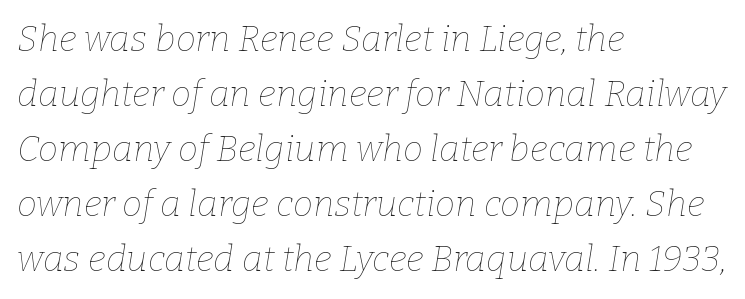
The image shows 36 px thin type, italic (leaning right); set left-aligned, normal line spacing (1.53x), normal letter spacing, not underlined; low stroke contrast and a medium x-height.
